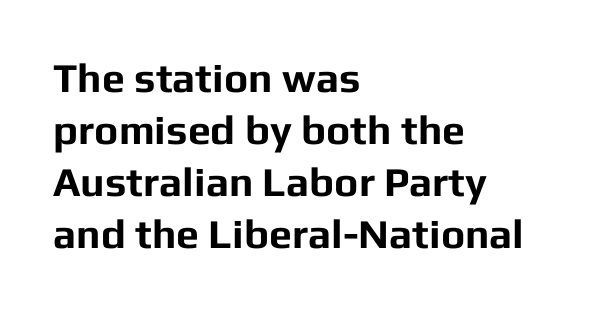
{"serif": "no", "italic": "no", "bold": "yes", "weight": "bold", "width": "normal", "stroke_contrast": "low", "x_height": "medium", "monospaced": "no", "underline": "no", "align": "left", "line_spacing": "normal", "line_spacing_ratio": 1.27, "letter_spacing": "normal", "letter_spacing_em": 0.0, "glyph_px": 41}
